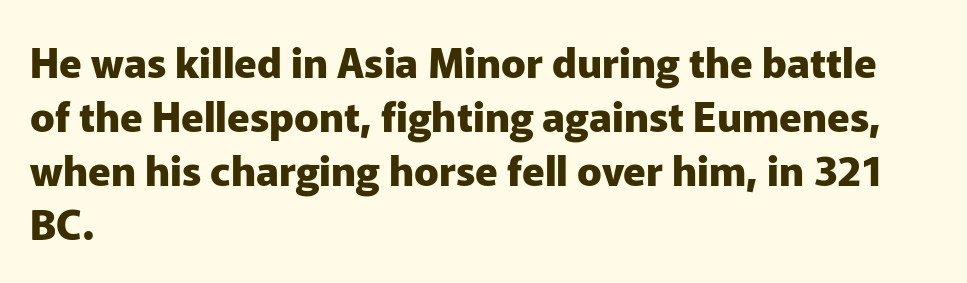
Q: Is the text bold? A: Yes.
Q: Is the text italic (slanted)? A: No, it is upright.
Q: Is the typeface a serif or a sans-serif typeface? A: Sans-serif.
Q: Is the text underlined? A: No.
Q: How is the paragraph aligned? A: Left-aligned.
Q: Is the spacing between letters normal or unusually wide? A: Normal.
Q: Is the spacing between lines tight, normal or loose? A: Normal.
Q: Width (condensed, normal, or wide)? A: Normal.
Q: Stroke contrast? A: Low.
Q: x-height? A: Medium.
Q: Monospaced? A: No.
